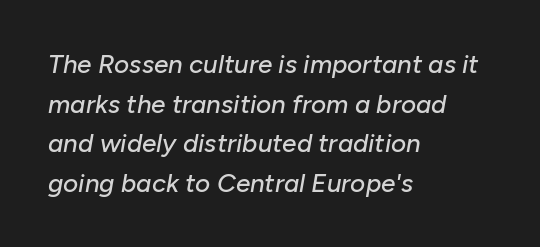
Q: Is the text italic (slanted)? A: Yes, it leans right by about 10 degrees.
Q: Is the text underlined? A: No.
Q: How is the paragraph aligned? A: Left-aligned.
Q: Is the spacing between letters normal or unusually wide? A: Normal.
Q: Is the spacing between lines tight, normal or loose? A: Normal.
